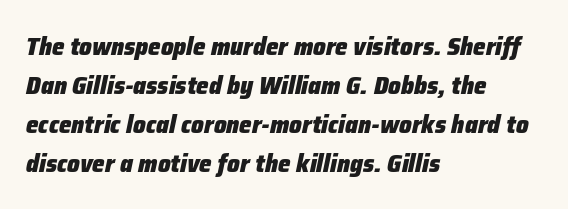
The image shows 25 px bold type, italic (leaning right); set left-aligned, normal line spacing (1.56x), normal letter spacing, not underlined.
